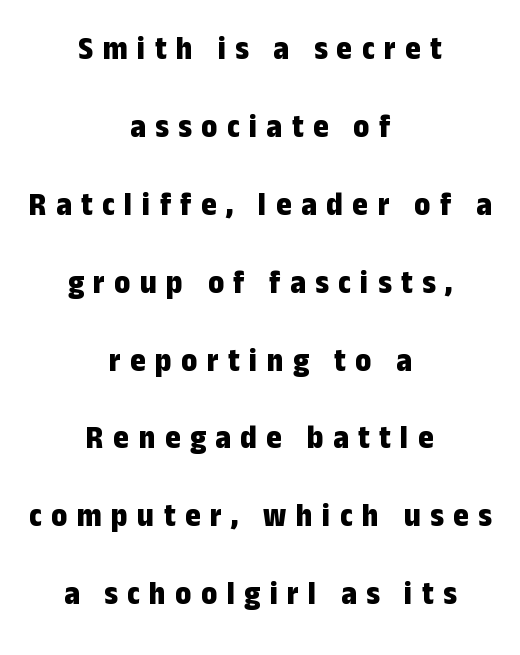
Q: Is the text bold? A: Yes.
Q: Is the text italic (slanted)? A: No, it is upright.
Q: Is the typeface a serif or a sans-serif typeface? A: Sans-serif.
Q: Is the text underlined? A: No.
Q: How is the paragraph aligned? A: Centered.
Q: Is the spacing between letters normal or unusually wide? A: Unusually wide.
Q: Is the spacing between lines tight, normal or loose? A: Loose.
Q: Width (condensed, normal, or wide)? A: Condensed.
Q: Stroke contrast? A: Low.
Q: x-height? A: Medium.
Q: Monospaced? A: No.
